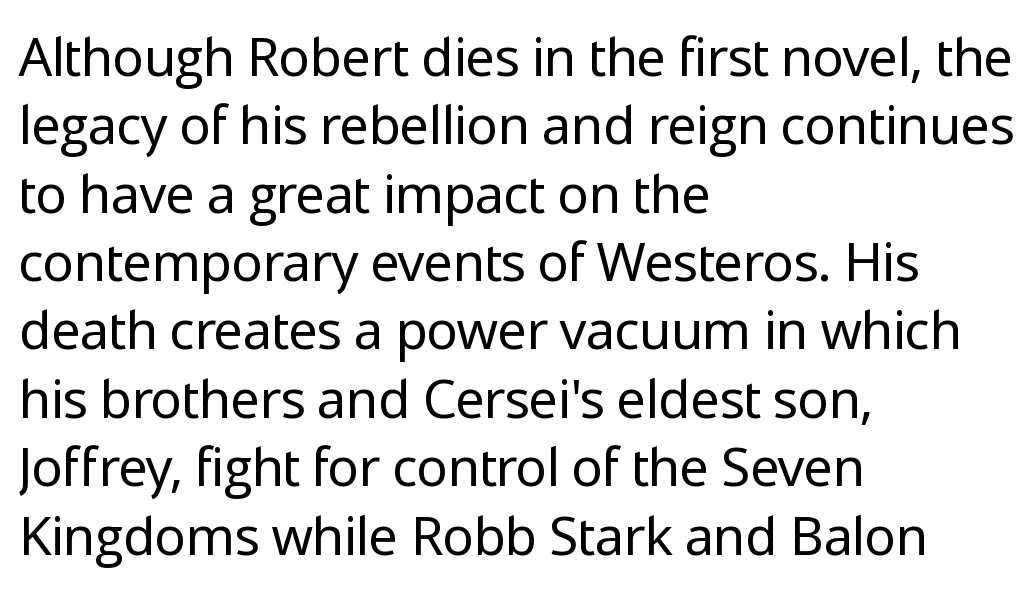
Q: Is the text bold? A: No.
Q: Is the text italic (slanted)? A: No, it is upright.
Q: Is the typeface a serif or a sans-serif typeface? A: Sans-serif.
Q: Is the text underlined? A: No.
Q: How is the paragraph aligned? A: Left-aligned.
Q: Is the spacing between letters normal or unusually wide? A: Normal.
Q: Is the spacing between lines tight, normal or loose? A: Normal.
Q: Width (condensed, normal, or wide)? A: Normal.
Q: Stroke contrast? A: Low.
Q: x-height? A: Medium.
Q: Monospaced? A: No.
